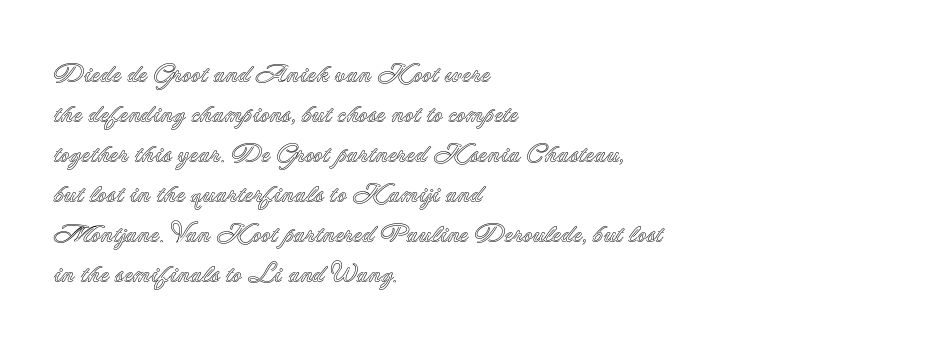
{"underline": "no", "align": "left", "line_spacing": "normal", "line_spacing_ratio": 1.54, "letter_spacing": "normal", "letter_spacing_em": 0.0, "glyph_px": 26}
